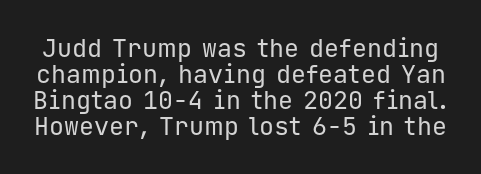
A roman cut, with each character standing at attention. Leading: reduced. Is the type heavy? It reads as light-to-regular instead. Plain, unruled lines of type.
